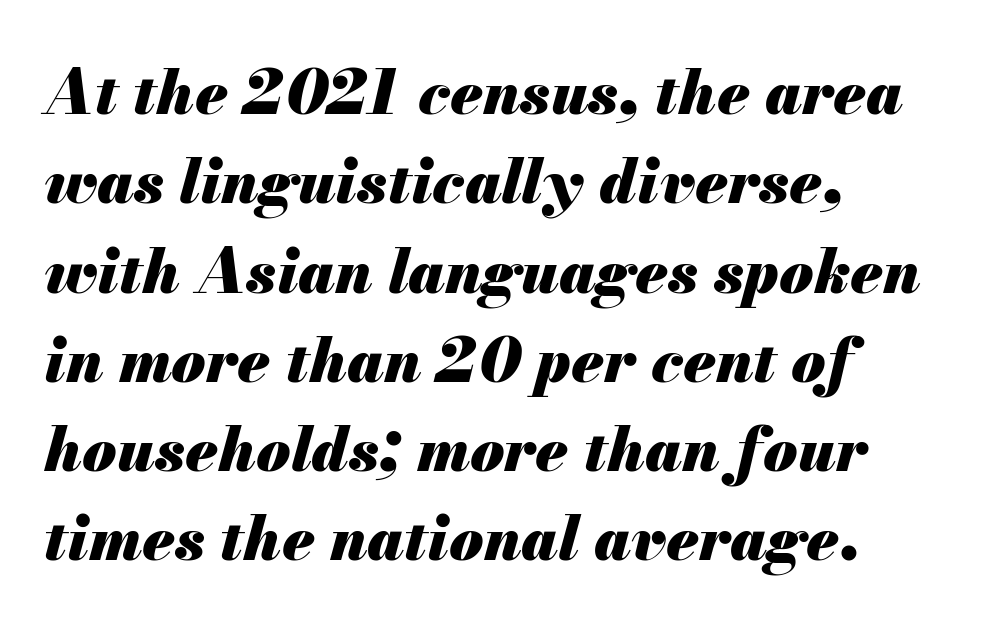
{"italic": "yes", "lean": "right", "slant_degrees": 13, "bold": "yes", "weight": "heavy", "width": "normal", "stroke_contrast": "medium", "x_height": "small", "monospaced": "no", "underline": "no", "align": "left", "line_spacing": "normal", "line_spacing_ratio": 1.44, "letter_spacing": "normal", "letter_spacing_em": 0.0, "glyph_px": 62}
